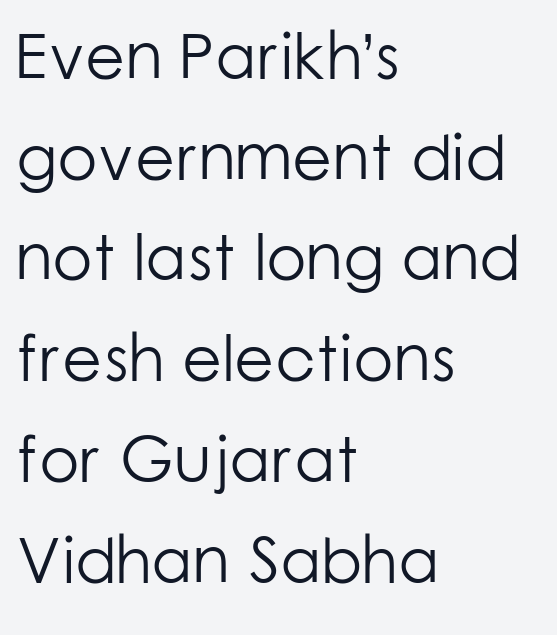
Q: Is the text bold? A: No.
Q: Is the text italic (slanted)? A: No, it is upright.
Q: Is the typeface a serif or a sans-serif typeface? A: Sans-serif.
Q: Is the text underlined? A: No.
Q: How is the paragraph aligned? A: Left-aligned.
Q: Is the spacing between letters normal or unusually wide? A: Normal.
Q: Is the spacing between lines tight, normal or loose? A: Normal.
Q: Width (condensed, normal, or wide)? A: Normal.
Q: Stroke contrast? A: Low.
Q: x-height? A: Medium.
Q: Monospaced? A: No.
